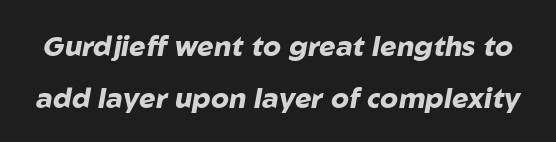
The image shows 28 px heavy type, italic (leaning right); set line spacing 1.85x, normal letter spacing, not underlined; low stroke contrast and a medium x-height.
